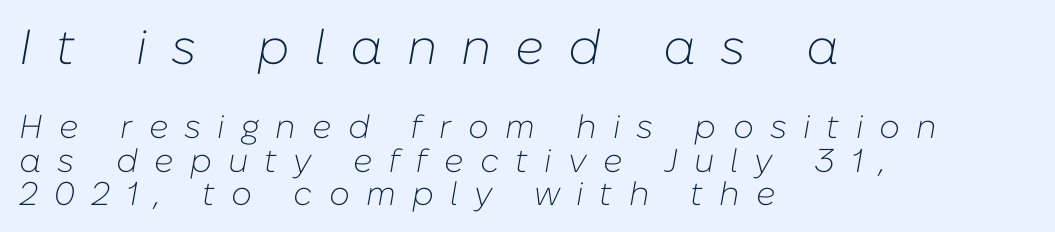
A student would call this left alignment; a typographer would say flush left, rag right. No letter is thick-stroked: the sample isn't bold. The designer dialed line spacing down below the default. The rendering inserts visible extra space after every character.
